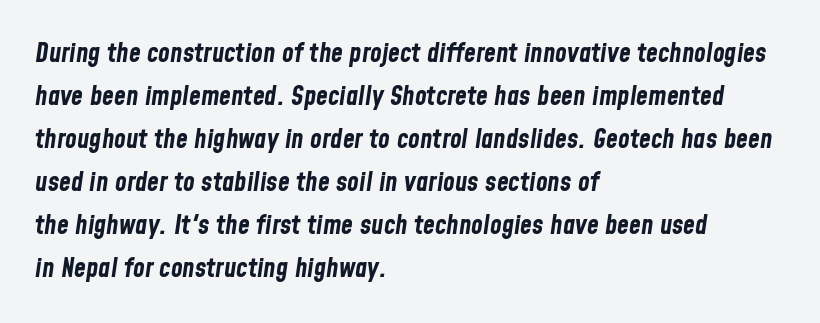
Compared with ordinary roman type, these characters are visibly tilted. No word sits above an underline. The typesetter chose a ragged-right arrangement here. Short note: letters normally spaced. The line-height multiplier appears to be the usual default.
